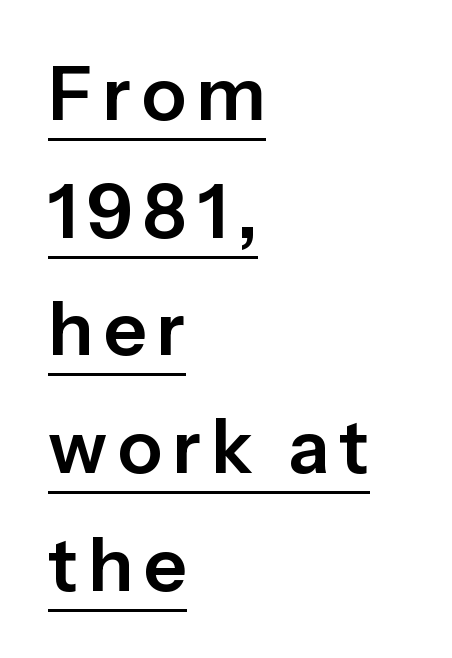
Q: Is the text italic (slanted)? A: No, it is upright.
Q: Is the typeface a serif or a sans-serif typeface? A: Sans-serif.
Q: Is the text underlined? A: Yes.
Q: How is the paragraph aligned? A: Left-aligned.
Q: Is the spacing between lines tight, normal or loose? A: Normal.
Q: Width (condensed, normal, or wide)? A: Normal.
Q: Stroke contrast? A: Low.
Q: x-height? A: Medium.
Q: Monospaced? A: No.
